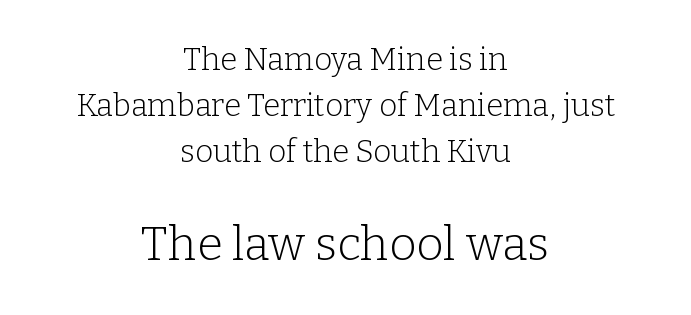
Q: Is the text bold? A: No.
Q: Is the text italic (slanted)? A: No, it is upright.
Q: Is the typeface a serif or a sans-serif typeface? A: Serif.
Q: Is the text underlined? A: No.
Q: How is the paragraph aligned? A: Centered.
Q: Is the spacing between letters normal or unusually wide? A: Normal.
Q: Is the spacing between lines tight, normal or loose? A: Normal.
Q: Which block of text is set in a larger size, the first (top) or the second (bottom)? A: The second (bottom) one.
Q: Width (condensed, normal, or wide)? A: Normal.
Q: Stroke contrast? A: Low.
Q: x-height? A: Medium.
Q: Monospaced? A: No.
